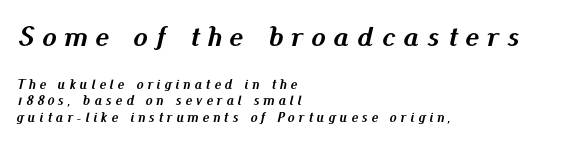
{"italic": "yes", "lean": "right", "slant_degrees": 13, "bold": "yes", "weight": "semibold", "width": "normal", "stroke_contrast": "medium", "x_height": "small", "monospaced": "no", "underline": "no", "align": "left", "line_spacing_ratio": 1.19, "letter_spacing": "wide", "letter_spacing_em": 0.28, "larger_block": "first", "size_ratio": 2.07, "glyph_px": 29}
